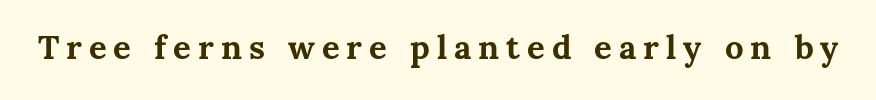
Q: Is the text bold? A: Yes.
Q: Is the text italic (slanted)? A: No, it is upright.
Q: Is the text underlined? A: No.
Q: Is the spacing between letters normal or unusually wide? A: Unusually wide.
Q: Width (condensed, normal, or wide)? A: Normal.
Q: Stroke contrast? A: Medium.
Q: x-height? A: Medium.
Q: Monospaced? A: No.
